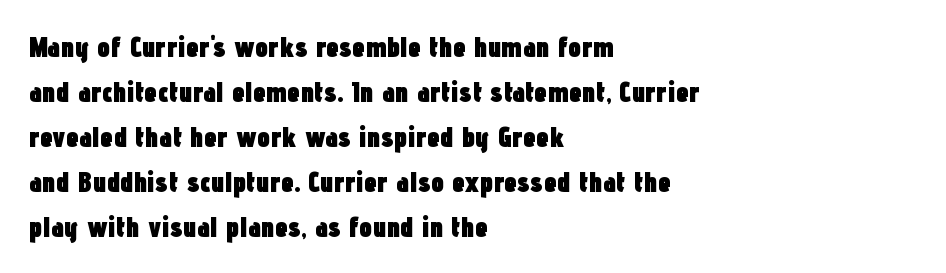
Q: Is the text bold? A: Yes.
Q: Is the text italic (slanted)? A: No, it is upright.
Q: Is the typeface a serif or a sans-serif typeface? A: Sans-serif.
Q: Is the text underlined? A: No.
Q: How is the paragraph aligned? A: Left-aligned.
Q: Is the spacing between letters normal or unusually wide? A: Normal.
Q: Is the spacing between lines tight, normal or loose? A: Normal.
Q: Width (condensed, normal, or wide)? A: Condensed.
Q: Stroke contrast? A: Low.
Q: x-height? A: Medium.
Q: Monospaced? A: No.
